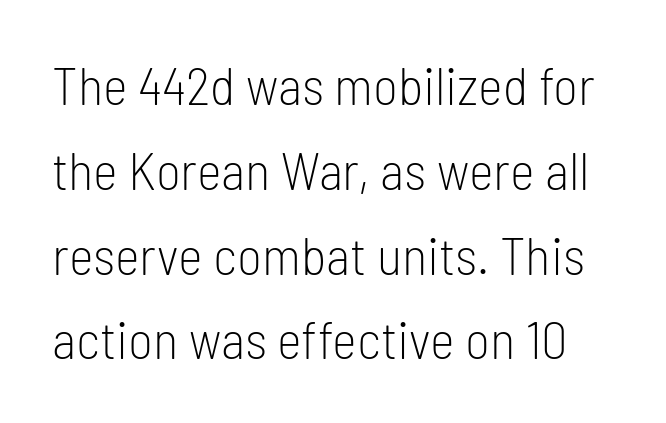
Vertical stems look standard width or narrower in stroke. This is the regular roman posture of the typeface. Rows of type keep a routine distance in the vertical direction. This sample has the flowing, uneven cadence of proportional lettering. In terms of letterform style, serifs are entirely absent. What stands out about the letter spacing? Nothing — it is the standard amount.
